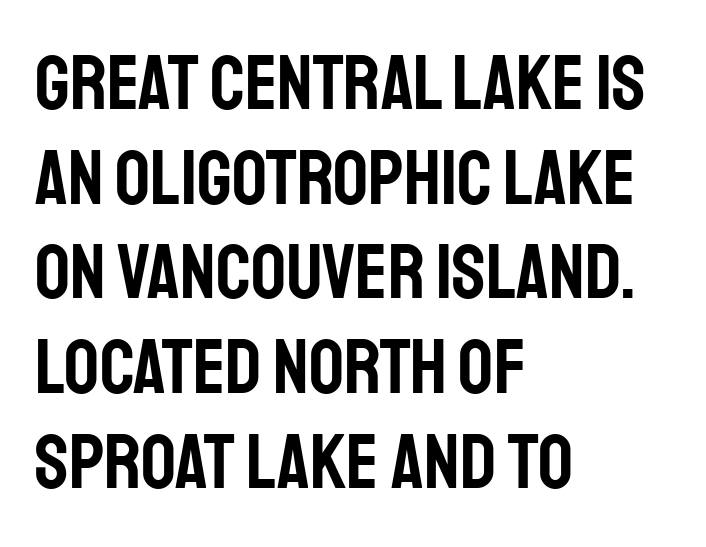
The glyphs are unaccompanied by any horizontal stroke below them. Here the glyphs are tracked normally, forming tight word shapes. These lines are rendered in a variable-pitch font. Type style note: lacks serifs.
